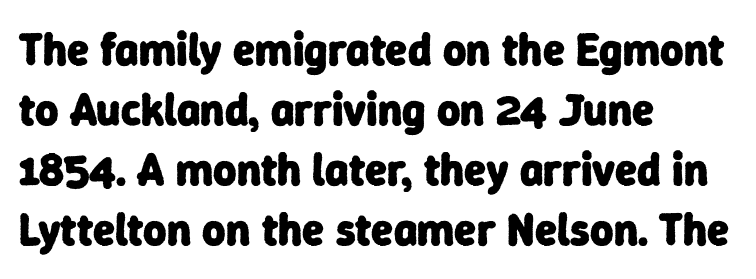
The image shows 45 px heavy sans-serif type; set left-aligned, normal line spacing (1.33x), normal letter spacing, not underlined; low stroke contrast and a medium x-height.
